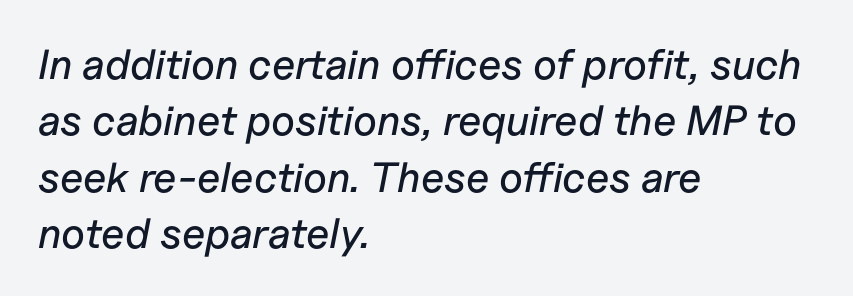
Q: Is the text italic (slanted)? A: Yes, it leans right by about 11 degrees.
Q: Is the text underlined? A: No.
Q: How is the paragraph aligned? A: Left-aligned.
Q: Is the spacing between letters normal or unusually wide? A: Normal.
Q: Is the spacing between lines tight, normal or loose? A: Normal.
Q: Width (condensed, normal, or wide)? A: Normal.
Q: Stroke contrast? A: Low.
Q: x-height? A: Medium.
Q: Monospaced? A: No.
